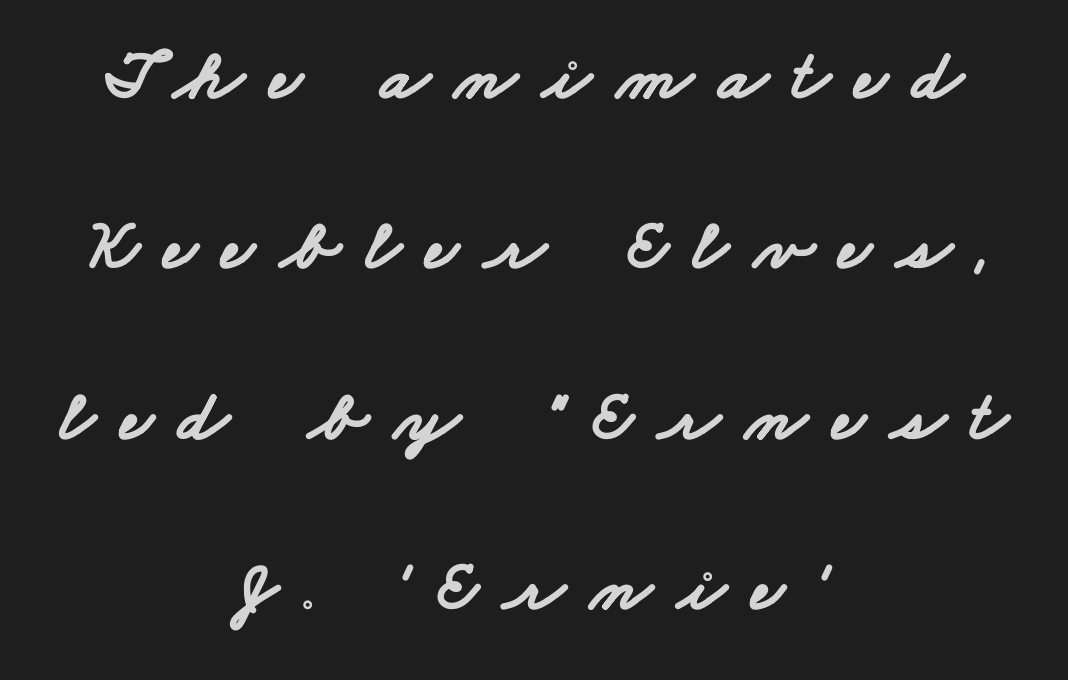
Q: Is the text bold? A: Yes.
Q: Is the typeface a serif or a sans-serif typeface? A: Sans-serif.
Q: Is the text underlined? A: No.
Q: How is the paragraph aligned? A: Centered.
Q: Is the spacing between letters normal or unusually wide? A: Unusually wide.
Q: Is the spacing between lines tight, normal or loose? A: Loose.
Q: Width (condensed, normal, or wide)? A: Wide.
Q: Stroke contrast? A: Low.
Q: x-height? A: Small.
Q: Monospaced? A: No.
